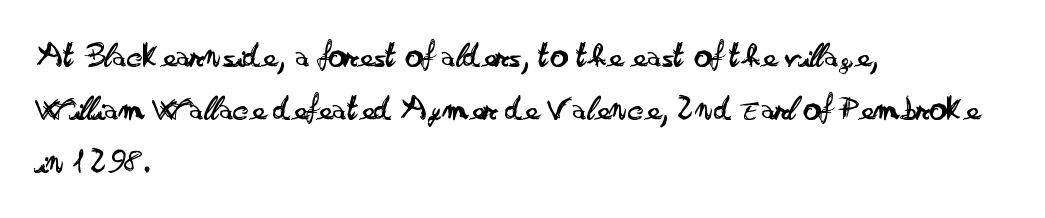
The rendering uses natural spacing where letterforms have individual widths. Notice how descenders clear the ascenders below comfortably — that's standard leading. A sans-serif font was chosen for this passage. Honestly, there is no underline to notice here at all. This rendering uses left alignment, leaving the right contour irregular.
